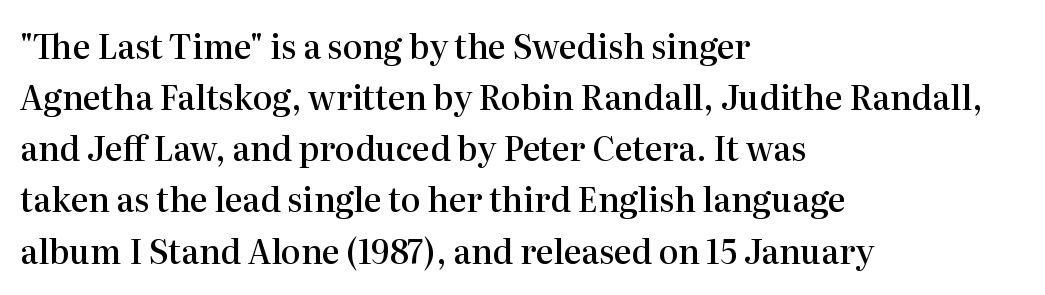
Q: Is the text bold? A: Semi-bold.
Q: Is the text italic (slanted)? A: No, it is upright.
Q: Is the typeface a serif or a sans-serif typeface? A: Serif.
Q: Is the text underlined? A: No.
Q: How is the paragraph aligned? A: Left-aligned.
Q: Is the spacing between letters normal or unusually wide? A: Normal.
Q: Is the spacing between lines tight, normal or loose? A: Normal.
Q: Width (condensed, normal, or wide)? A: Normal.
Q: Stroke contrast? A: High.
Q: x-height? A: Medium.
Q: Monospaced? A: No.
